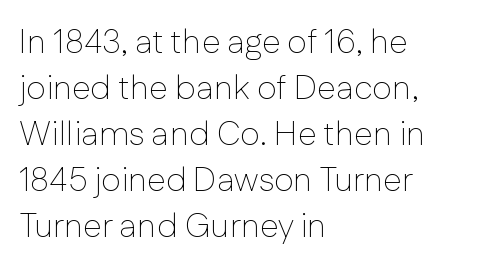
{"serif": "no", "italic": "no", "bold": "no", "weight": "thin", "width": "normal", "stroke_contrast": "low", "x_height": "medium", "monospaced": "no", "underline": "no", "align": "left", "line_spacing": "normal", "line_spacing_ratio": 1.35, "letter_spacing": "normal", "letter_spacing_em": 0.0, "glyph_px": 34}
